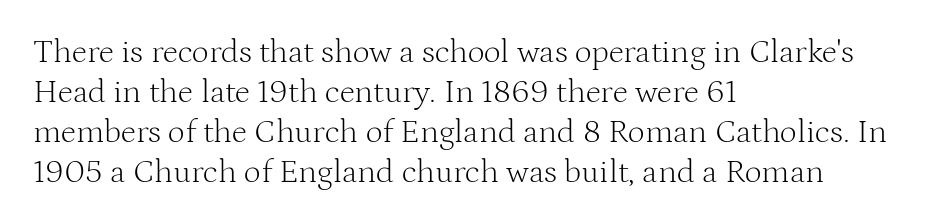
Q: Is the text bold? A: No.
Q: Is the text italic (slanted)? A: No, it is upright.
Q: Is the typeface a serif or a sans-serif typeface? A: Serif.
Q: Is the text underlined? A: No.
Q: How is the paragraph aligned? A: Left-aligned.
Q: Is the spacing between letters normal or unusually wide? A: Normal.
Q: Width (condensed, normal, or wide)? A: Normal.
Q: Stroke contrast? A: Medium.
Q: x-height? A: Medium.
Q: Monospaced? A: No.
